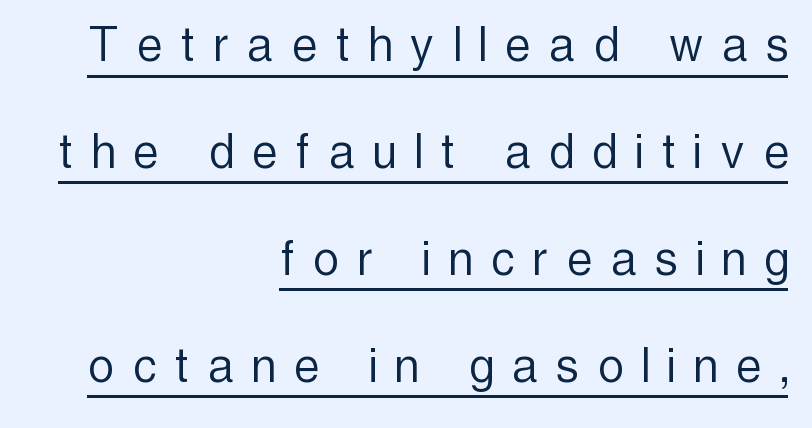
The image shows 56 px light, condensed sans-serif type, upright; set right-aligned, loose line spacing (1.91x), unusually wide letter spacing (+0.35 em), underlined; a medium x-height.
